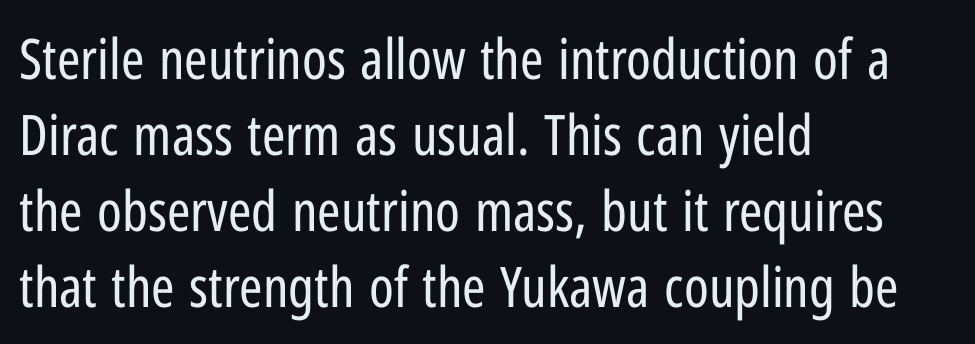
The setting favours the left margin, as ordinary paragraphs usually do. Serif or sans? Sans — the stroke terminals are bare. The cut favours lightness, reaching ordinary text weight at its darkest. Rule under the text: the space is simply empty.
